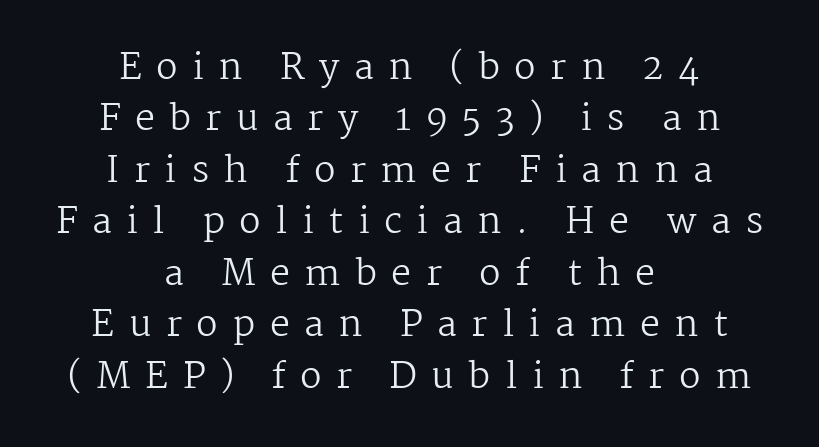
Q: Is the text bold? A: No.
Q: Is the text italic (slanted)? A: No, it is upright.
Q: Is the typeface a serif or a sans-serif typeface? A: Serif.
Q: Is the text underlined? A: No.
Q: How is the paragraph aligned? A: Centered.
Q: Is the spacing between letters normal or unusually wide? A: Unusually wide.
Q: Is the spacing between lines tight, normal or loose? A: Normal.
Q: Width (condensed, normal, or wide)? A: Normal.
Q: Stroke contrast? A: Medium.
Q: x-height? A: Medium.
Q: Monospaced? A: No.
